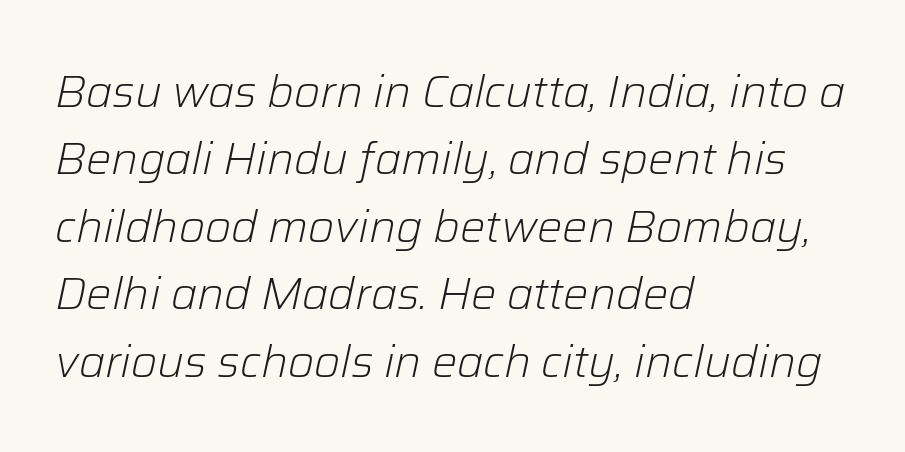
The image shows 45 px light type, italic (leaning right); set left-aligned, normal line spacing (1.5x), normal letter spacing, not underlined; low stroke contrast and a medium x-height.
